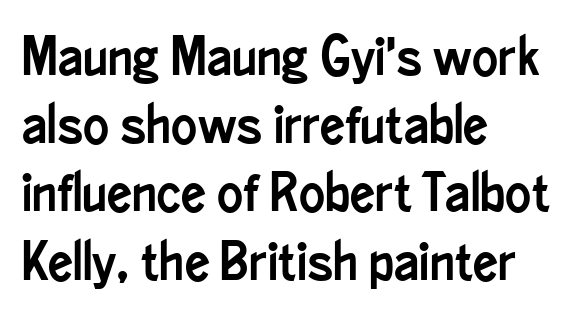
Q: Is the text italic (slanted)? A: No, it is upright.
Q: Is the typeface a serif or a sans-serif typeface? A: Sans-serif.
Q: Is the text underlined? A: No.
Q: How is the paragraph aligned? A: Left-aligned.
Q: Is the spacing between letters normal or unusually wide? A: Normal.
Q: Width (condensed, normal, or wide)? A: Condensed.
Q: Stroke contrast? A: Low.
Q: x-height? A: Small.
Q: Monospaced? A: No.
